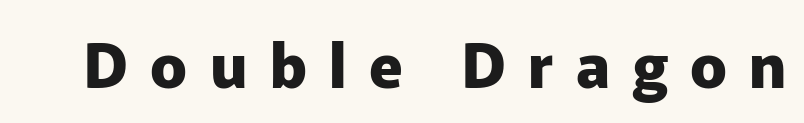
Q: Is the text bold? A: Yes.
Q: Is the text italic (slanted)? A: No, it is upright.
Q: Is the typeface a serif or a sans-serif typeface? A: Sans-serif.
Q: Is the text underlined? A: No.
Q: Is the spacing between letters normal or unusually wide? A: Unusually wide.
Q: Width (condensed, normal, or wide)? A: Normal.
Q: Stroke contrast? A: Low.
Q: x-height? A: Medium.
Q: Monospaced? A: No.
